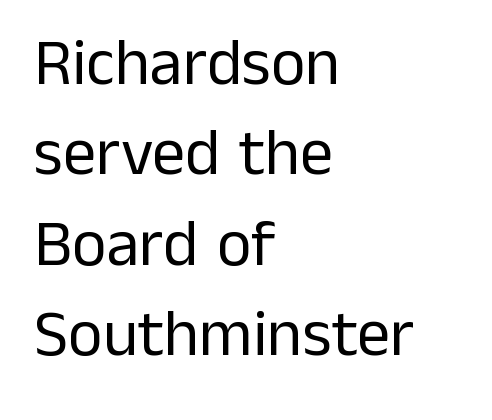
Q: Is the text bold? A: No.
Q: Is the text italic (slanted)? A: No, it is upright.
Q: Is the typeface a serif or a sans-serif typeface? A: Sans-serif.
Q: Is the text underlined? A: No.
Q: How is the paragraph aligned? A: Left-aligned.
Q: Is the spacing between letters normal or unusually wide? A: Normal.
Q: Is the spacing between lines tight, normal or loose? A: Normal.
Q: Width (condensed, normal, or wide)? A: Normal.
Q: Stroke contrast? A: Low.
Q: x-height? A: Medium.
Q: Monospaced? A: No.
